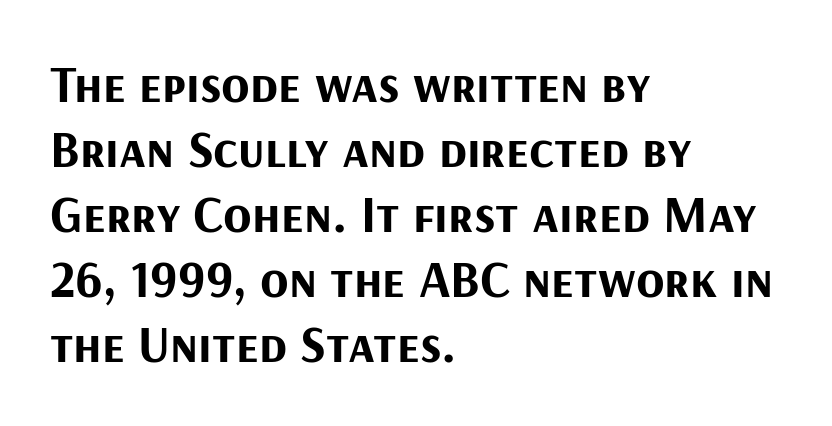
{"serif": "no", "italic": "no", "bold": "yes", "weight": "bold", "width": "normal", "stroke_contrast": "medium", "x_height": "medium", "monospaced": "no", "underline": "no", "align": "left", "line_spacing": "normal", "line_spacing_ratio": 1.25, "letter_spacing": "normal", "letter_spacing_em": 0.0, "glyph_px": 52}
